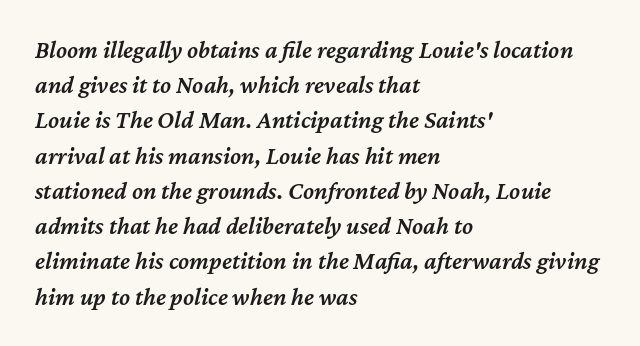
Q: Is the text bold? A: Semi-bold.
Q: Is the text italic (slanted)? A: Yes, it leans right by about 12 degrees.
Q: Is the text underlined? A: No.
Q: How is the paragraph aligned? A: Left-aligned.
Q: Is the spacing between letters normal or unusually wide? A: Normal.
Q: Is the spacing between lines tight, normal or loose? A: Normal.
